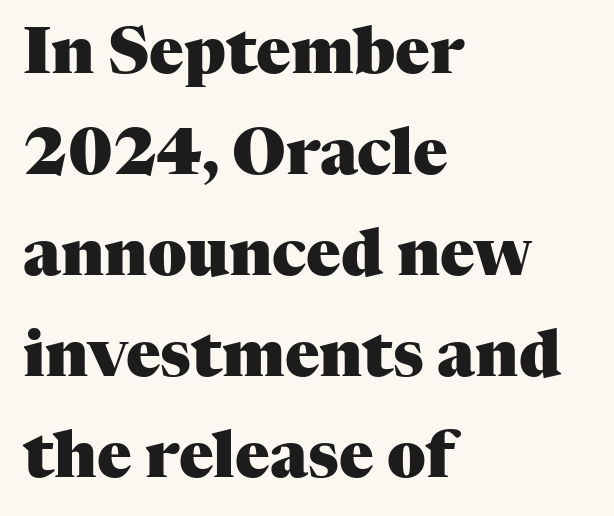
Q: Is the text bold? A: Yes.
Q: Is the text italic (slanted)? A: No, it is upright.
Q: Is the typeface a serif or a sans-serif typeface? A: Serif.
Q: Is the text underlined? A: No.
Q: How is the paragraph aligned? A: Left-aligned.
Q: Is the spacing between letters normal or unusually wide? A: Normal.
Q: Is the spacing between lines tight, normal or loose? A: Normal.
Q: Width (condensed, normal, or wide)? A: Normal.
Q: Stroke contrast? A: Medium.
Q: x-height? A: Medium.
Q: Monospaced? A: No.
